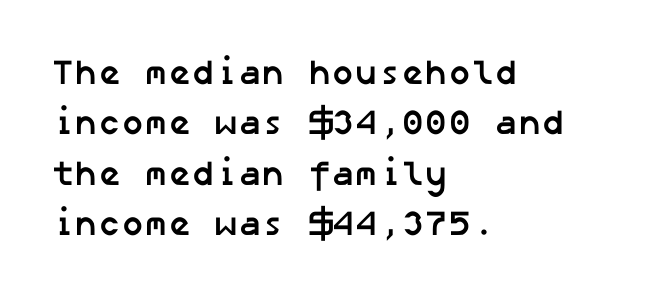
Q: Is the text bold? A: Yes.
Q: Is the typeface a serif or a sans-serif typeface? A: Sans-serif.
Q: Is the text underlined? A: No.
Q: How is the paragraph aligned? A: Left-aligned.
Q: Is the spacing between letters normal or unusually wide? A: Normal.
Q: Is the spacing between lines tight, normal or loose? A: Normal.
Q: Width (condensed, normal, or wide)? A: Normal.
Q: Stroke contrast? A: Low.
Q: x-height? A: Medium.
